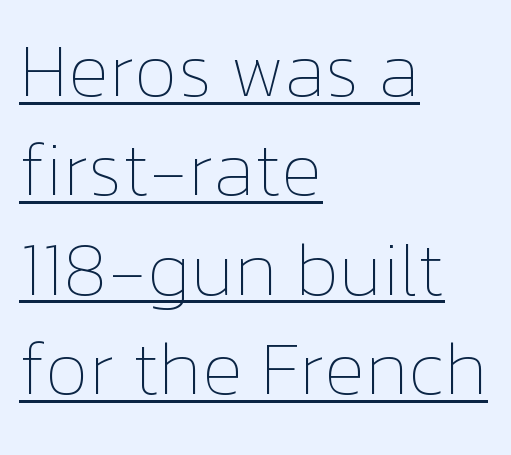
Q: Is the text bold? A: No.
Q: Is the text italic (slanted)? A: No, it is upright.
Q: Is the text underlined? A: Yes.
Q: How is the paragraph aligned? A: Left-aligned.
Q: Is the spacing between letters normal or unusually wide? A: Normal.
Q: Is the spacing between lines tight, normal or loose? A: Normal.
Q: Width (condensed, normal, or wide)? A: Normal.
Q: Stroke contrast? A: Low.
Q: x-height? A: Medium.
Q: Monospaced? A: No.
